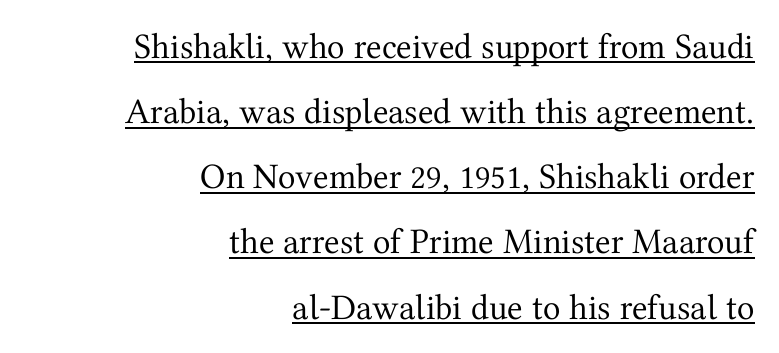
What decoration does the sample have? An underline. All the whitespace from short lines collects on the left. Ink coverage per letter is moderate at most. The typeface chosen for these lines features serifs.
